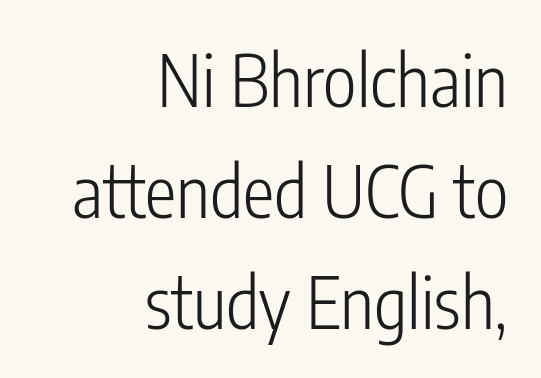
Q: Is the text bold? A: No.
Q: Is the text italic (slanted)? A: No, it is upright.
Q: Is the typeface a serif or a sans-serif typeface? A: Sans-serif.
Q: Is the text underlined? A: No.
Q: How is the paragraph aligned? A: Right-aligned.
Q: Is the spacing between letters normal or unusually wide? A: Normal.
Q: Is the spacing between lines tight, normal or loose? A: Normal.
Q: Width (condensed, normal, or wide)? A: Condensed.
Q: Stroke contrast? A: Low.
Q: x-height? A: Medium.
Q: Monospaced? A: No.
